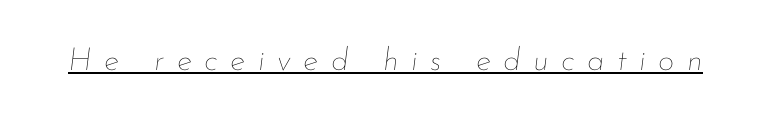
The image shows 32 px thin type, italic (leaning right); set unusually wide letter spacing (+0.39 em), underlined; low stroke contrast and a small x-height.
